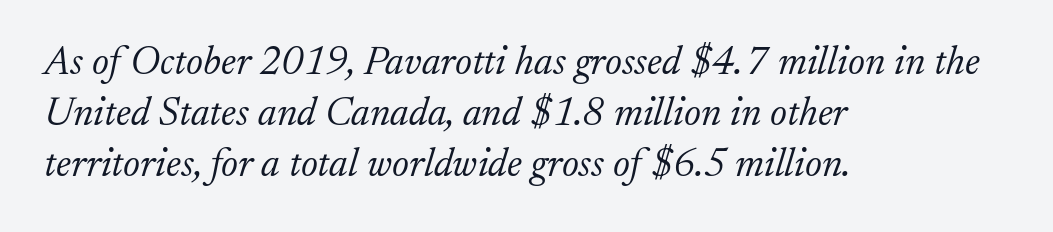
Q: Is the text bold? A: No.
Q: Is the text italic (slanted)? A: Yes, it leans right by about 17 degrees.
Q: Is the typeface a serif or a sans-serif typeface? A: Serif.
Q: Is the text underlined? A: No.
Q: How is the paragraph aligned? A: Left-aligned.
Q: Is the spacing between letters normal or unusually wide? A: Normal.
Q: Is the spacing between lines tight, normal or loose? A: Normal.
Q: Width (condensed, normal, or wide)? A: Normal.
Q: Stroke contrast? A: Low.
Q: x-height? A: Small.
Q: Monospaced? A: No.
